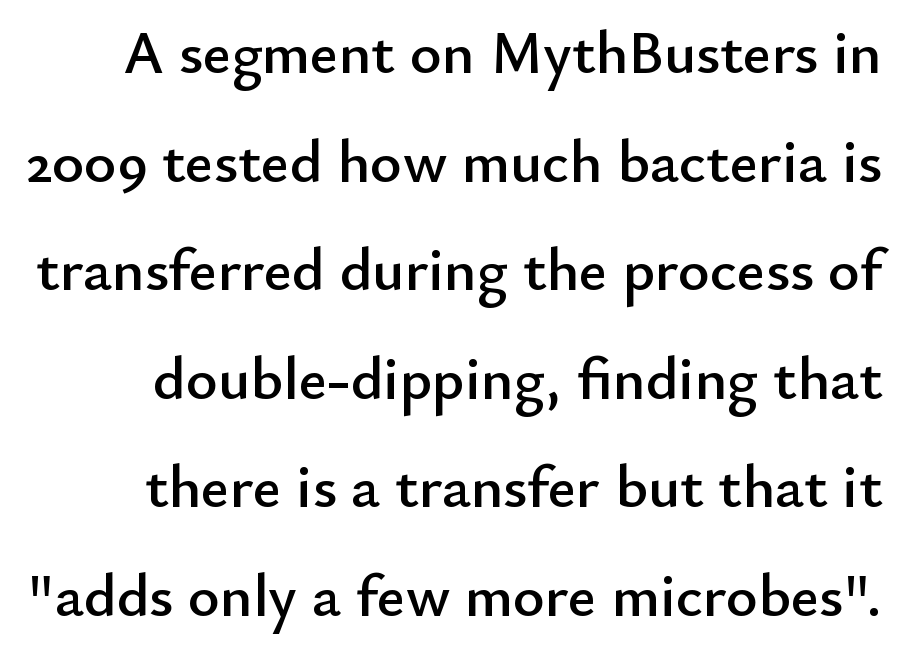
The font's upright variant was chosen for this text. The rendering uses natural spacing where letterforms have individual widths. This sample uses plain, unmodified letter spacing. Glance below the letters and you will spot only blank space.
